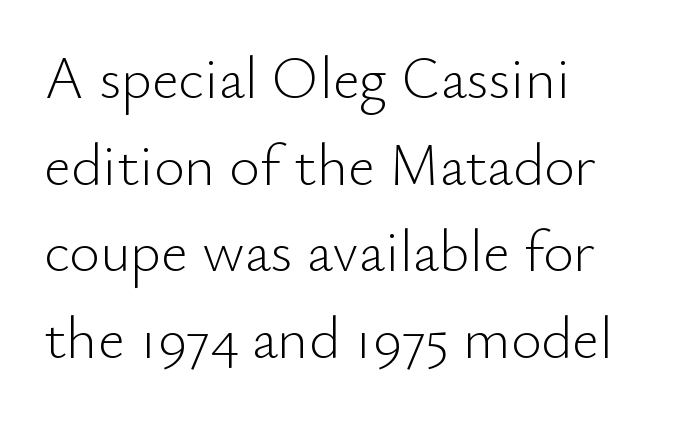
The image shows 59 px light sans-serif type, upright; set left-aligned, normal line spacing (1.47x), normal letter spacing, not underlined; low stroke contrast and a small x-height.
